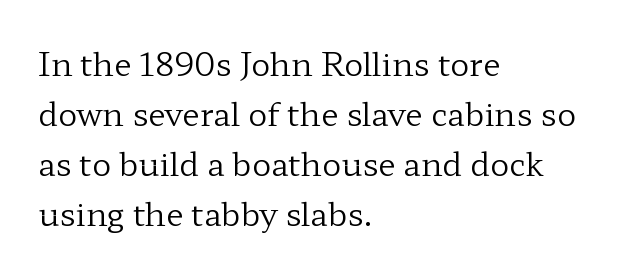
{"serif": "yes", "italic": "no", "bold": "no", "weight": "regular", "width": "wide", "stroke_contrast": "low", "x_height": "medium", "monospaced": "no", "underline": "no", "align": "left", "line_spacing": "normal", "line_spacing_ratio": 1.56, "letter_spacing": "normal", "letter_spacing_em": 0.0, "glyph_px": 32}
